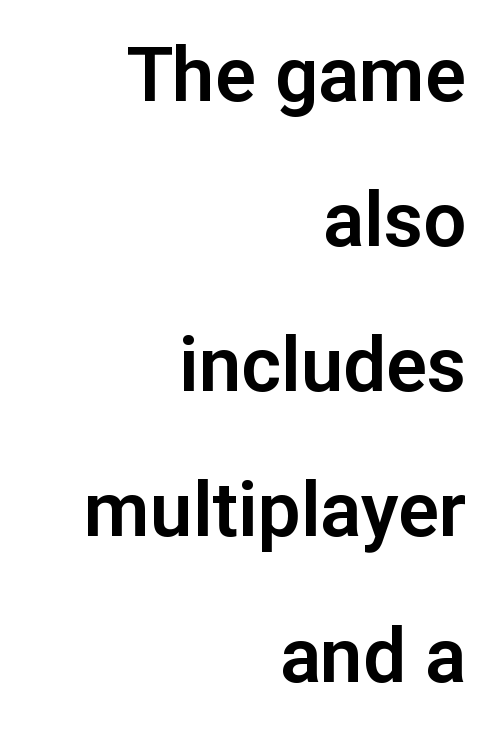
The image shows 76 px sans-serif type, upright; set right-aligned, loose line spacing (1.91x), normal letter spacing, not underlined; low stroke contrast and a medium x-height.
